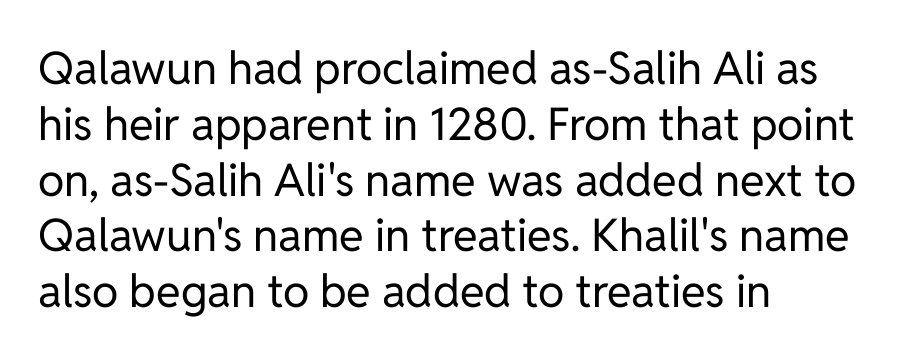
The image shows 45 px regular-weight sans-serif type, upright; set left-aligned, line spacing 1.24x, normal letter spacing, not underlined; low stroke contrast and a medium x-height.
